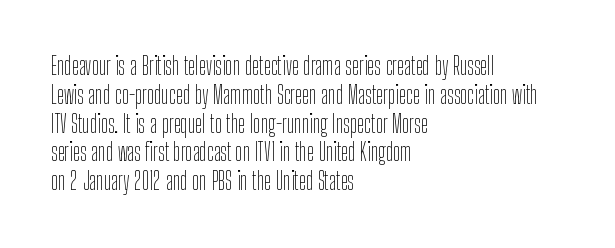
Q: Is the text bold? A: No.
Q: Is the text italic (slanted)? A: No, it is upright.
Q: Is the text underlined? A: No.
Q: How is the paragraph aligned? A: Left-aligned.
Q: Is the spacing between letters normal or unusually wide? A: Normal.
